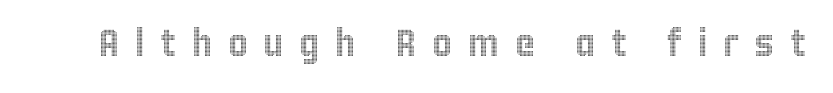
Q: Is the text italic (slanted)? A: No, it is upright.
Q: Is the text underlined? A: No.
Q: Is the spacing between letters normal or unusually wide? A: Unusually wide.
Q: Width (condensed, normal, or wide)? A: Condensed.
Q: x-height? A: Large.
Q: Monospaced? A: No.
